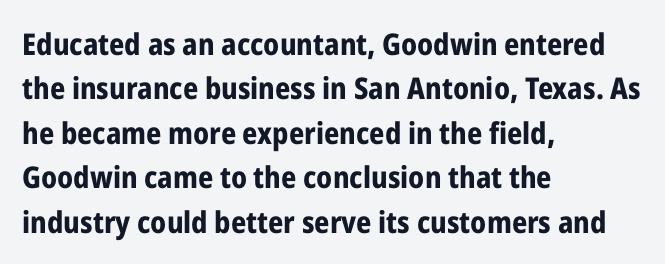
The image shows 30 px bold, condensed sans-serif type, upright; set left-aligned, normal line spacing (1.48x), normal letter spacing, not underlined; low stroke contrast and a medium x-height.
